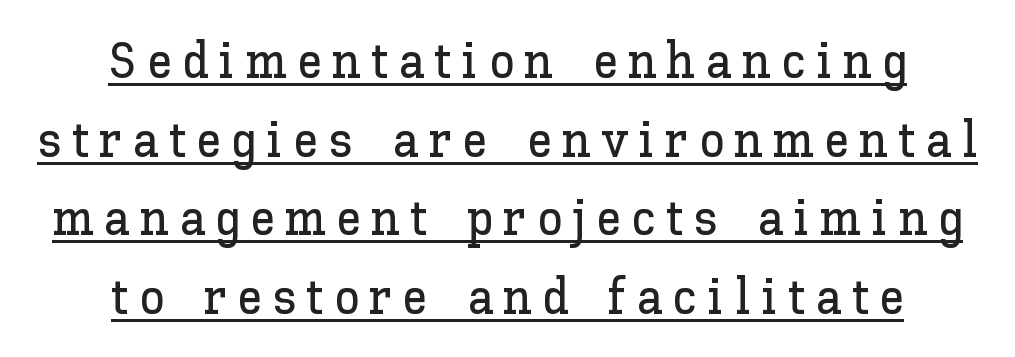
{"italic": "no", "width": "normal", "stroke_contrast": "low", "x_height": "medium", "monospaced": "no", "underline": "yes", "align": "center", "line_spacing": "normal", "line_spacing_ratio": 1.54, "letter_spacing": "wide", "letter_spacing_em": 0.2, "glyph_px": 51}
